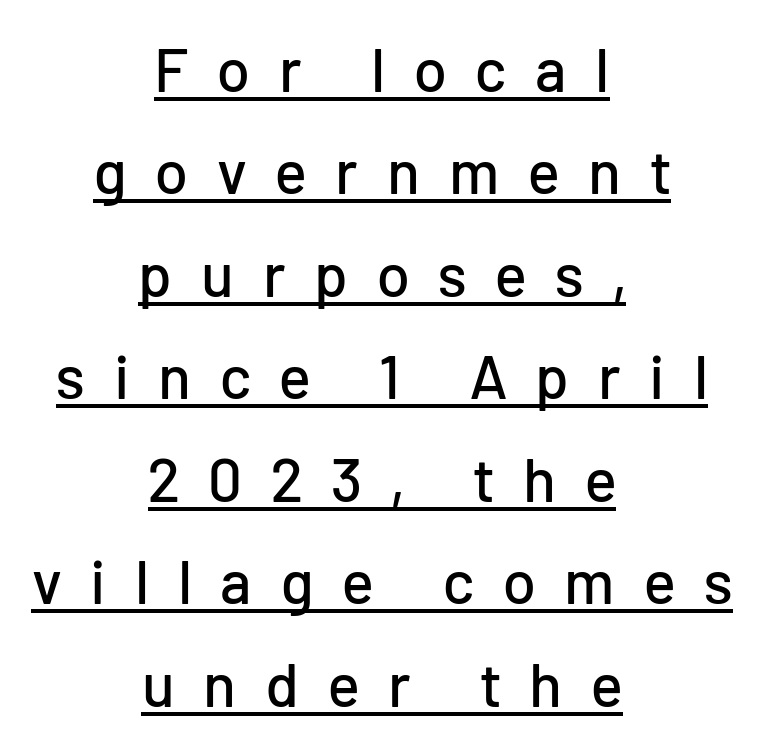
The image shows 61 px sans-serif type, upright; set centered, normal line spacing (1.68x), unusually wide letter spacing (+0.47 em), underlined; low stroke contrast and a medium x-height.
